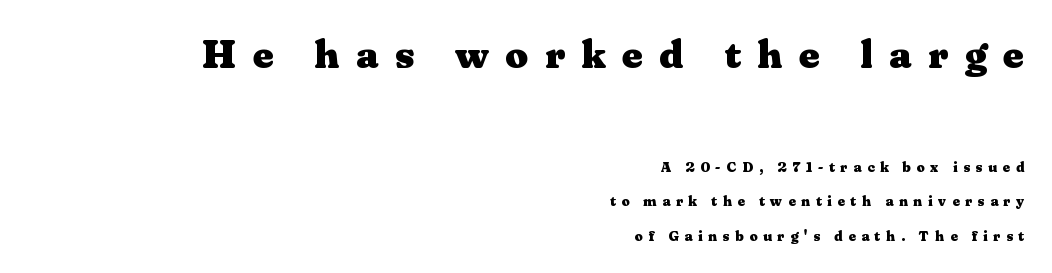
Every character sits straight up, as roman type does. Loosely led — the rows are spread out. Layout note: lines flush right. Strokes here are thick enough to call this a true bold. Letterform terminals end in serifs throughout the passage. Type without underlining.
